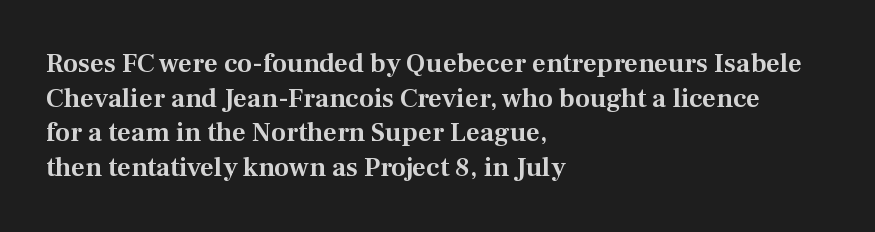
{"italic": "no", "underline": "no", "align": "left", "line_spacing": "normal", "line_spacing_ratio": 1.28, "letter_spacing": "normal", "letter_spacing_em": 0.0, "glyph_px": 27}
